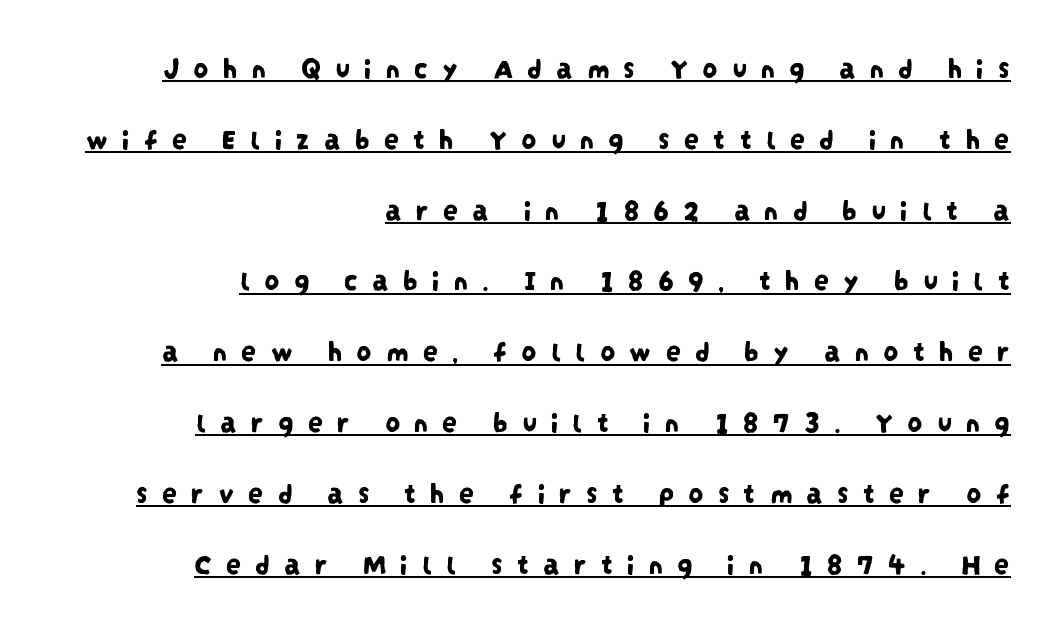
Q: Is the typeface a serif or a sans-serif typeface? A: Sans-serif.
Q: Is the text underlined? A: Yes.
Q: How is the paragraph aligned? A: Right-aligned.
Q: Is the spacing between letters normal or unusually wide? A: Unusually wide.
Q: Is the spacing between lines tight, normal or loose? A: Loose.
Q: Width (condensed, normal, or wide)? A: Condensed.
Q: Stroke contrast? A: Low.
Q: x-height? A: Large.
Q: Monospaced? A: No.
